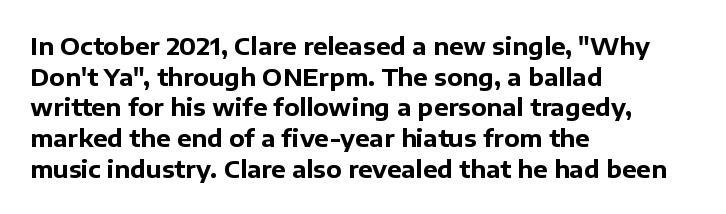
The image shows 24 px bold type, upright; set left-aligned, normal line spacing (1.28x), normal letter spacing, not underlined.
